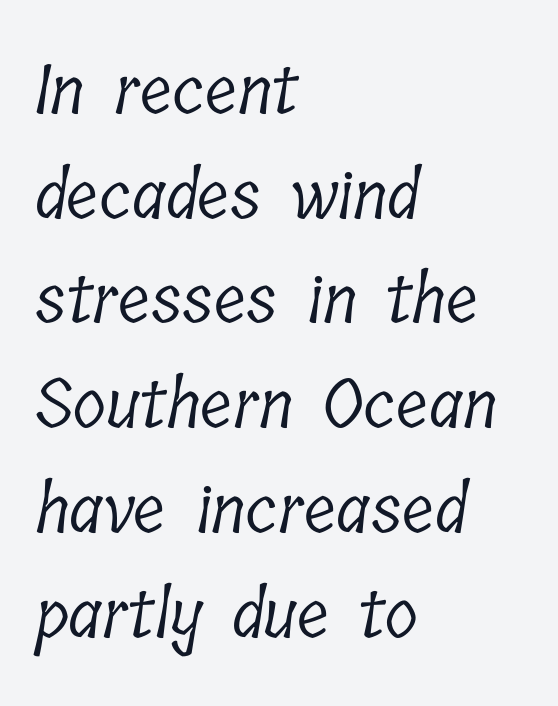
Q: Is the text bold? A: No.
Q: Is the typeface a serif or a sans-serif typeface? A: Serif.
Q: Is the text underlined? A: No.
Q: How is the paragraph aligned? A: Left-aligned.
Q: Is the spacing between letters normal or unusually wide? A: Normal.
Q: Is the spacing between lines tight, normal or loose? A: Normal.
Q: Width (condensed, normal, or wide)? A: Condensed.
Q: Stroke contrast? A: Low.
Q: x-height? A: Medium.
Q: Monospaced? A: No.
